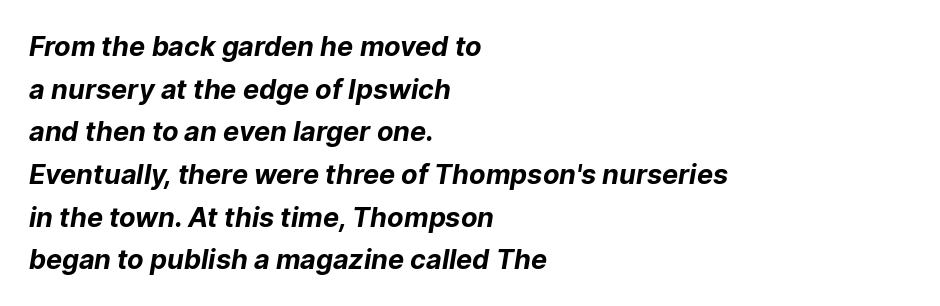
Q: Is the text bold? A: Yes.
Q: Is the text underlined? A: No.
Q: How is the paragraph aligned? A: Left-aligned.
Q: Is the spacing between letters normal or unusually wide? A: Normal.
Q: Is the spacing between lines tight, normal or loose? A: Normal.
